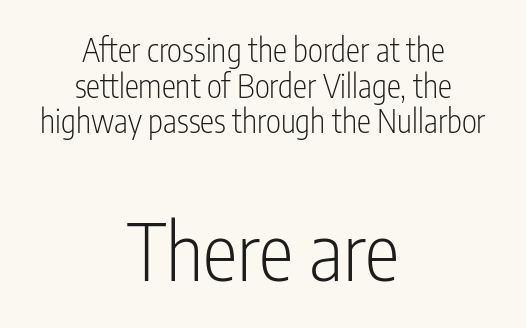
The image shows 79 px light, condensed sans-serif type, upright; set centered, tight line spacing (1.11x), normal letter spacing, not underlined; the second (bottom) block is 2.47x larger; low stroke contrast and a medium x-height.
